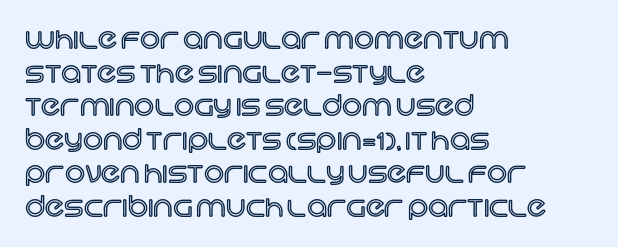
Is this a fixed-width face? No — the glyphs have proportional, varying widths. Rule under the text: the space is simply empty. How are the letters spaced? Ordinarily, with no added tracking. These lines were composed using upright roman letters. The compositor pushed each line to the left boundary.
